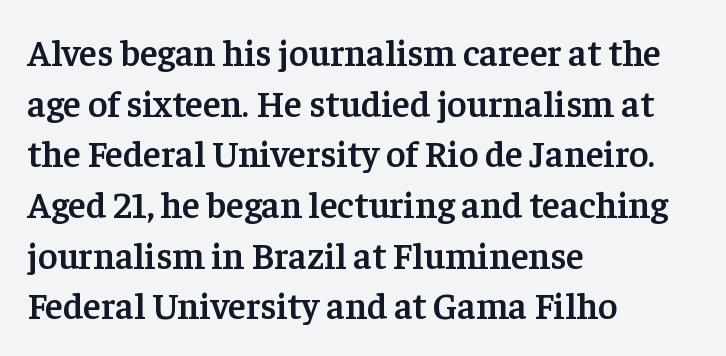
Q: Is the text bold? A: Semi-bold.
Q: Is the text italic (slanted)? A: No, it is upright.
Q: Is the typeface a serif or a sans-serif typeface? A: Serif.
Q: Is the text underlined? A: No.
Q: How is the paragraph aligned? A: Left-aligned.
Q: Is the spacing between letters normal or unusually wide? A: Normal.
Q: Is the spacing between lines tight, normal or loose? A: Normal.
Q: Width (condensed, normal, or wide)? A: Normal.
Q: Stroke contrast? A: Low.
Q: x-height? A: Medium.
Q: Monospaced? A: No.
